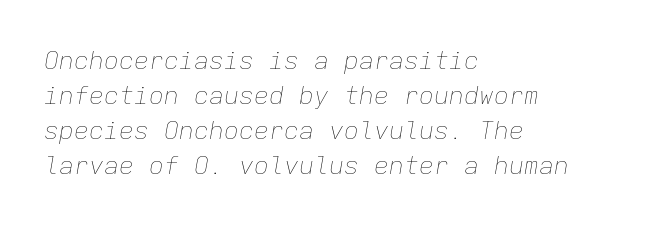
Q: Is the text bold? A: No.
Q: Is the text italic (slanted)? A: Yes, it leans right by about 9 degrees.
Q: Is the text underlined? A: No.
Q: How is the paragraph aligned? A: Left-aligned.
Q: Is the spacing between letters normal or unusually wide? A: Normal.
Q: Is the spacing between lines tight, normal or loose? A: Normal.
